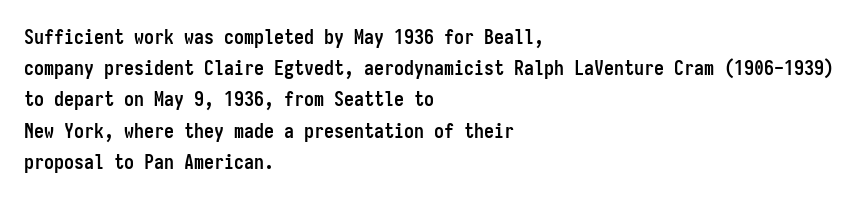
{"italic": "no", "bold": "yes", "underline": "no", "align": "left", "line_spacing": "normal", "line_spacing_ratio": 1.56, "letter_spacing": "normal", "letter_spacing_em": 0.0, "glyph_px": 20}
